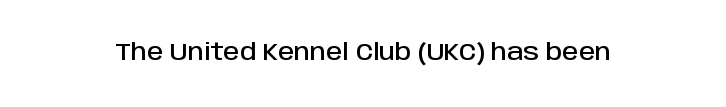
Each word holds together tightly as a unit, with standard inter-letter gaps. Posture: upright roman. The specimen omits any rule beneath the text block's lines.
